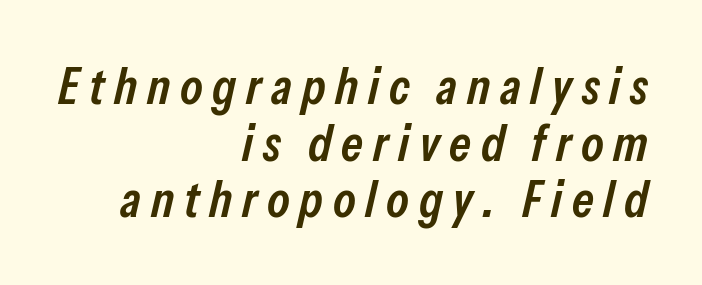
Which margin do the lines hug? The right one — the left edge is uneven. The passage shown stacks its lines with hardly any gap. Weight: semibold (demi). Yep, that's italic — everything's leaning. Decoration check: the copy has no underline. Here the designer chose a conventional face with non-uniform glyph widths.
